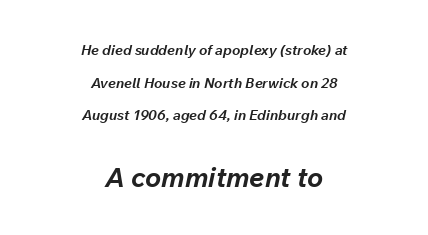
{"italic": "yes", "lean": "right", "slant_degrees": 12, "bold": "yes", "underline": "no", "align": "center", "line_spacing": "loose", "line_spacing_ratio": 2.33, "letter_spacing": "normal", "letter_spacing_em": 0.0, "larger_block": "second", "size_ratio": 1.93, "glyph_px": 27}
